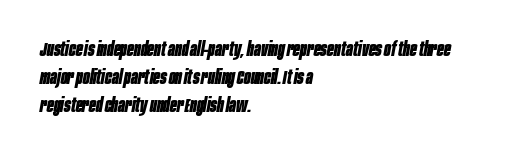
{"italic": "yes", "lean": "right", "slant_degrees": 10, "bold": "yes", "underline": "no", "align": "left", "line_spacing": "normal", "line_spacing_ratio": 1.4, "letter_spacing": "normal", "letter_spacing_em": 0.0, "glyph_px": 20}
